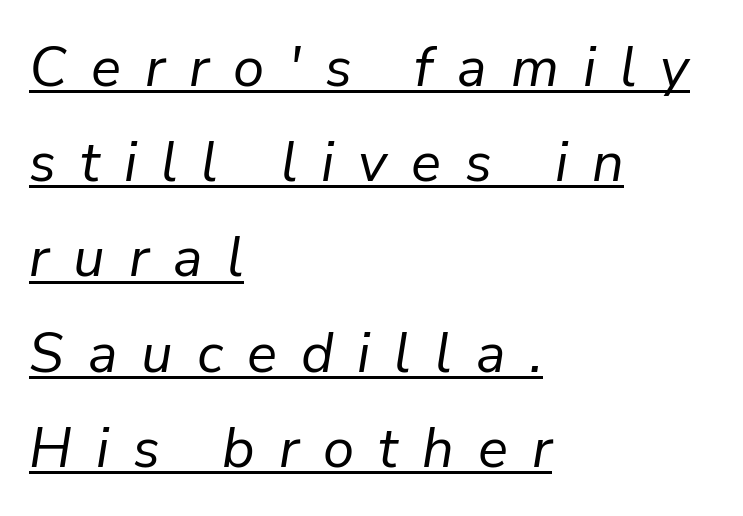
Q: Is the text bold? A: No.
Q: Is the text italic (slanted)? A: Yes, it leans right by about 9 degrees.
Q: Is the text underlined? A: Yes.
Q: How is the paragraph aligned? A: Left-aligned.
Q: Is the spacing between letters normal or unusually wide? A: Unusually wide.
Q: Is the spacing between lines tight, normal or loose? A: Normal.
Q: Width (condensed, normal, or wide)? A: Normal.
Q: Stroke contrast? A: Low.
Q: x-height? A: Medium.
Q: Monospaced? A: No.
